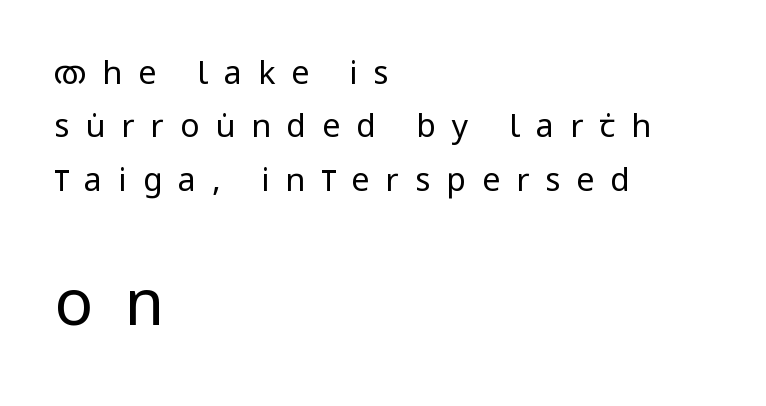
Q: Is the text bold? A: No.
Q: Is the text italic (slanted)? A: No, it is upright.
Q: Is the typeface a serif or a sans-serif typeface? A: Sans-serif.
Q: Is the text underlined? A: No.
Q: How is the paragraph aligned? A: Left-aligned.
Q: Is the spacing between letters normal or unusually wide? A: Unusually wide.
Q: Is the spacing between lines tight, normal or loose? A: Normal.
Q: Which block of text is set in a larger size, the first (top) or the second (bottom)? A: The second (bottom) one.
Q: Width (condensed, normal, or wide)? A: Condensed.
Q: Stroke contrast? A: Low.
Q: x-height? A: Large.
Q: Monospaced? A: No.
